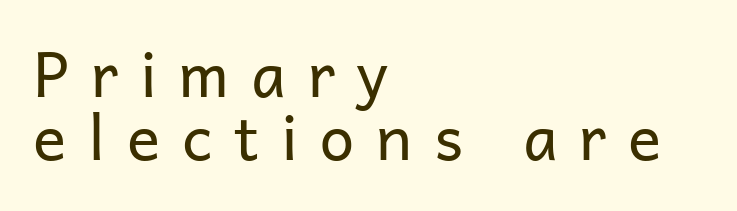
The image shows 62 px regular-weight sans-serif type, upright; set left-aligned, tight line spacing (1.02x), unusually wide letter spacing (+0.35 em), not underlined; low stroke contrast and a medium x-height.
